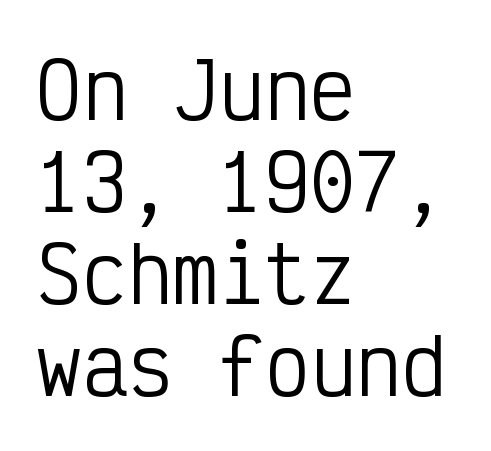
Q: Is the text bold? A: No.
Q: Is the text italic (slanted)? A: No, it is upright.
Q: Is the typeface a serif or a sans-serif typeface? A: Sans-serif.
Q: Is the text underlined? A: No.
Q: How is the paragraph aligned? A: Left-aligned.
Q: Is the spacing between letters normal or unusually wide? A: Normal.
Q: Width (condensed, normal, or wide)? A: Condensed.
Q: Stroke contrast? A: Low.
Q: x-height? A: Medium.
Q: Monospaced? A: Yes.
